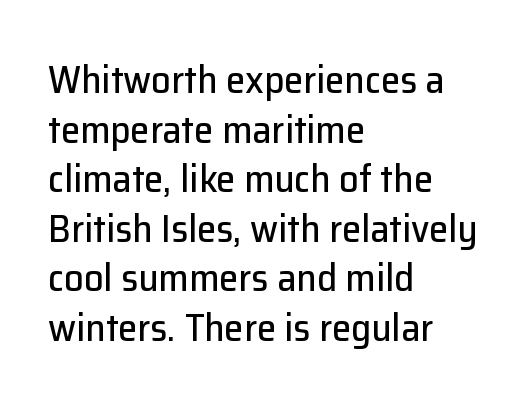
Q: Is the text italic (slanted)? A: No, it is upright.
Q: Is the typeface a serif or a sans-serif typeface? A: Sans-serif.
Q: Is the text underlined? A: No.
Q: How is the paragraph aligned? A: Left-aligned.
Q: Is the spacing between letters normal or unusually wide? A: Normal.
Q: Is the spacing between lines tight, normal or loose? A: Normal.
Q: Width (condensed, normal, or wide)? A: Normal.
Q: Stroke contrast? A: Low.
Q: x-height? A: Medium.
Q: Monospaced? A: No.
